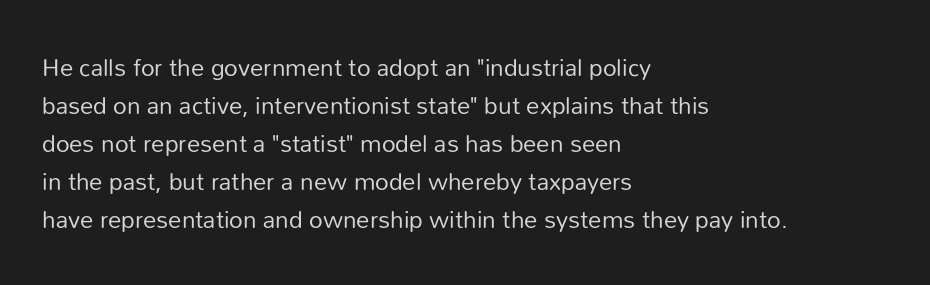
{"italic": "no", "bold": "no", "underline": "no", "align": "left", "line_spacing": "normal", "line_spacing_ratio": 1.58, "letter_spacing": "normal", "letter_spacing_em": 0.0, "glyph_px": 24}
